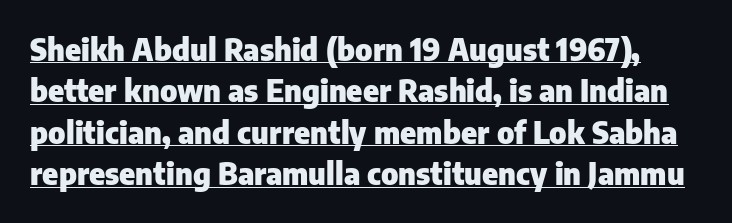
{"serif": "no", "italic": "no", "bold": "yes", "weight": "heavy", "width": "normal", "stroke_contrast": "low", "x_height": "medium", "monospaced": "no", "underline": "yes", "line_spacing": "normal", "line_spacing_ratio": 1.38, "letter_spacing": "normal", "letter_spacing_em": 0.0, "glyph_px": 30}
